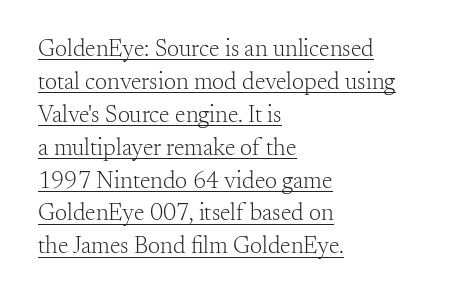
Emphasis is given by a line drawn under the lettering. The passage shown has conventional tracking throughout. The text block is weighted toward the left margin, trailing off unevenly rightward. The letters look calm and open, with moderate or lighter stems. Each new line begins a customary step beneath the previous one. Italic: no, the glyphs are upright roman.
